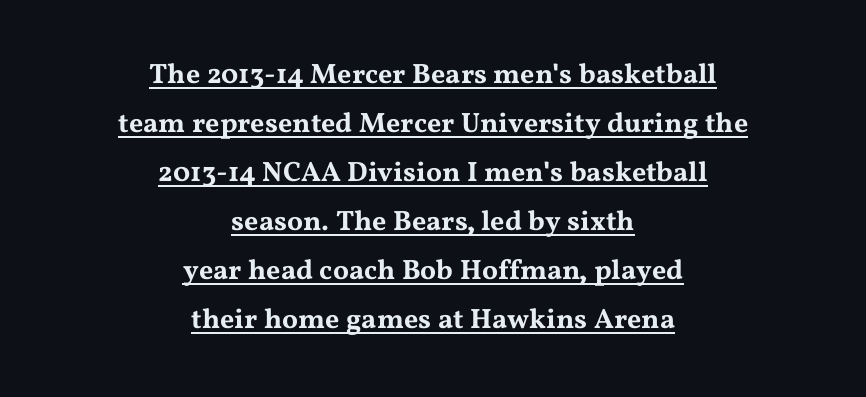
The image shows 28 px wide serif type, upright; set centered, line spacing 1.75x, normal letter spacing, underlined; medium stroke contrast and a medium x-height.
